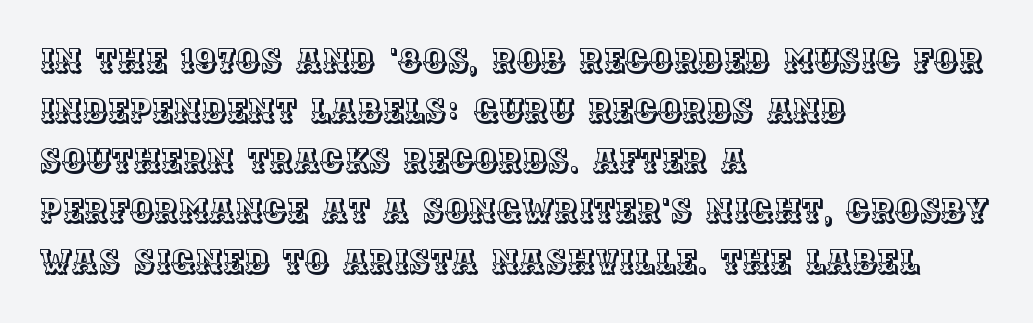
Q: Is the text italic (slanted)? A: No, it is upright.
Q: Is the text underlined? A: No.
Q: How is the paragraph aligned? A: Left-aligned.
Q: Is the spacing between letters normal or unusually wide? A: Normal.
Q: Is the spacing between lines tight, normal or loose? A: Normal.
Q: Width (condensed, normal, or wide)? A: Normal.
Q: x-height? A: Large.
Q: Monospaced? A: No.
